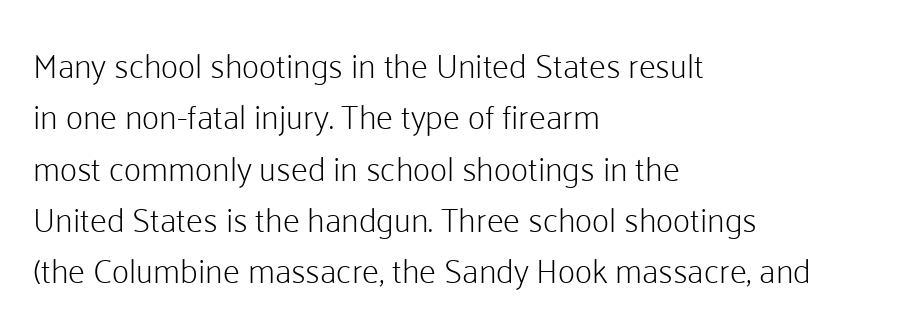
{"serif": "no", "italic": "no", "bold": "no", "weight": "light", "width": "normal", "stroke_contrast": "low", "x_height": "medium", "monospaced": "no", "underline": "no", "align": "left", "line_spacing": "normal", "line_spacing_ratio": 1.51, "letter_spacing": "normal", "letter_spacing_em": 0.0, "glyph_px": 34}
